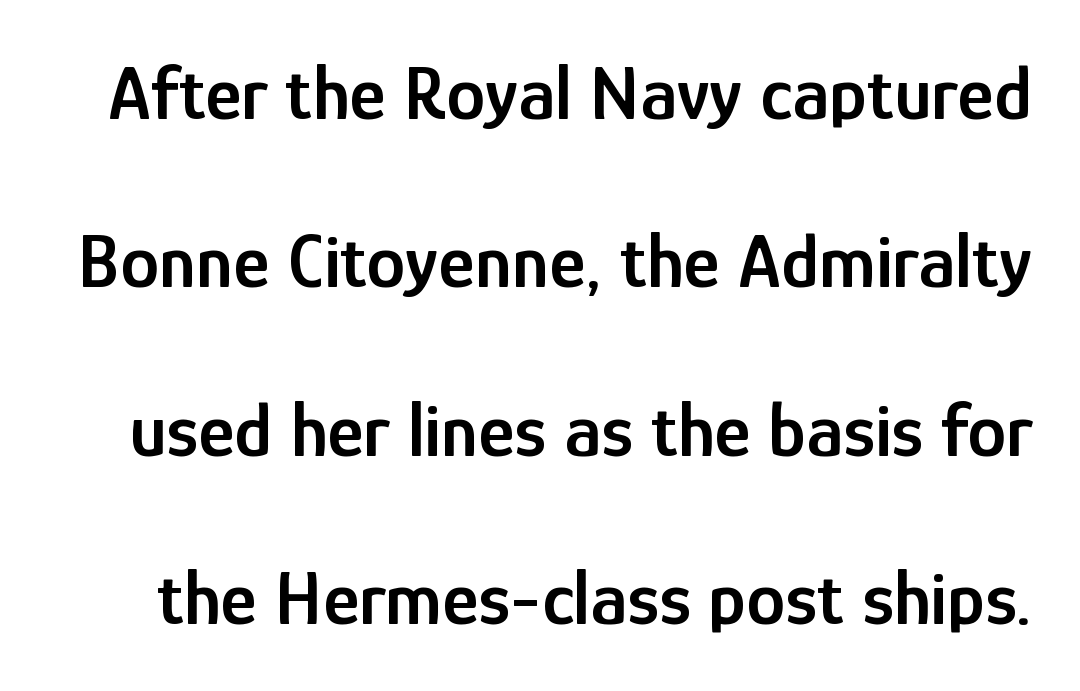
Q: Is the text bold? A: Semi-bold.
Q: Is the text italic (slanted)? A: No, it is upright.
Q: Is the typeface a serif or a sans-serif typeface? A: Sans-serif.
Q: Is the text underlined? A: No.
Q: Is the spacing between letters normal or unusually wide? A: Normal.
Q: Is the spacing between lines tight, normal or loose? A: Loose.
Q: Width (condensed, normal, or wide)? A: Condensed.
Q: Stroke contrast? A: Low.
Q: x-height? A: Medium.
Q: Monospaced? A: No.
